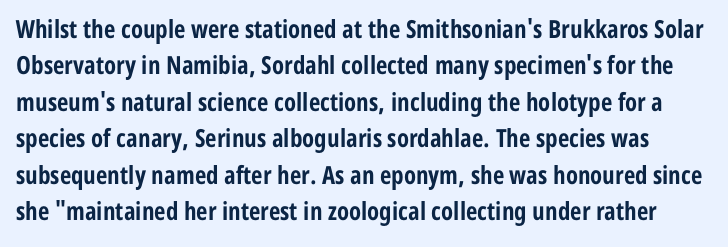
Q: Is the text bold? A: Yes.
Q: Is the text italic (slanted)? A: No, it is upright.
Q: Is the text underlined? A: No.
Q: Is the spacing between letters normal or unusually wide? A: Normal.
Q: Is the spacing between lines tight, normal or loose? A: Normal.
